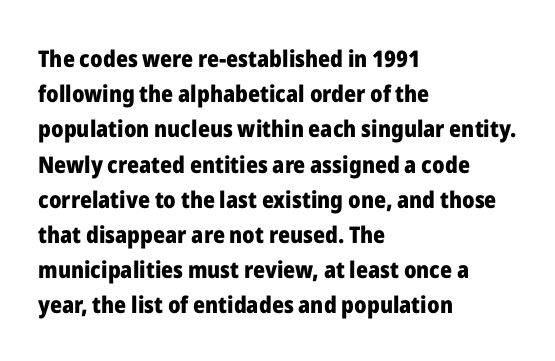
{"italic": "no", "bold": "yes", "underline": "no", "align": "left", "line_spacing": "normal", "line_spacing_ratio": 1.53, "letter_spacing": "normal", "letter_spacing_em": 0.0, "glyph_px": 23}
